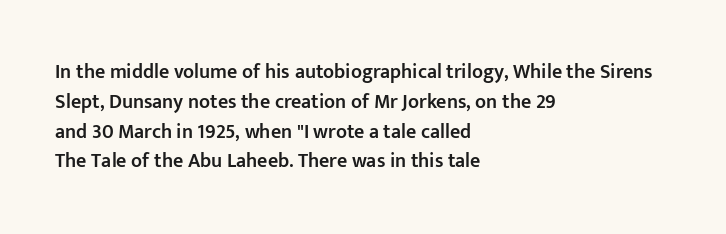
If you measured baseline to baseline, you'd find a middling distance. Summary of weight: moderately heavy, a semibold. Tracking value appears to be zero — textbook default spacing. Underline: absent. Style check: upright.
